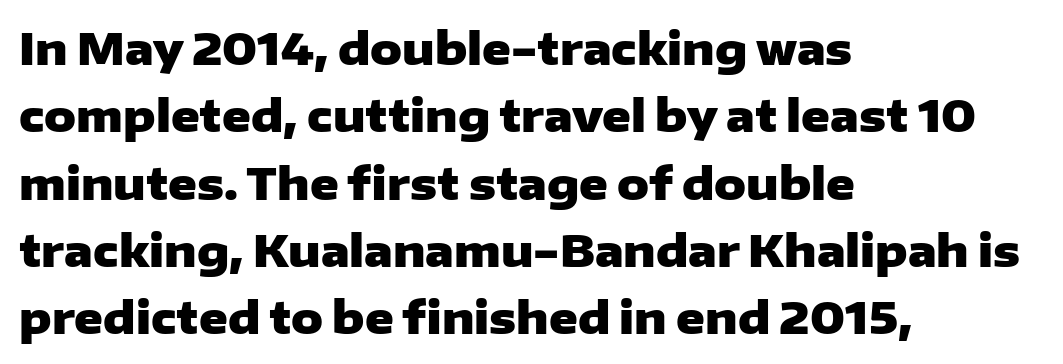
The image shows 44 px heavy, wide sans-serif type, upright; set left-aligned, normal line spacing (1.53x), normal letter spacing, not underlined; low stroke contrast and a medium x-height.
